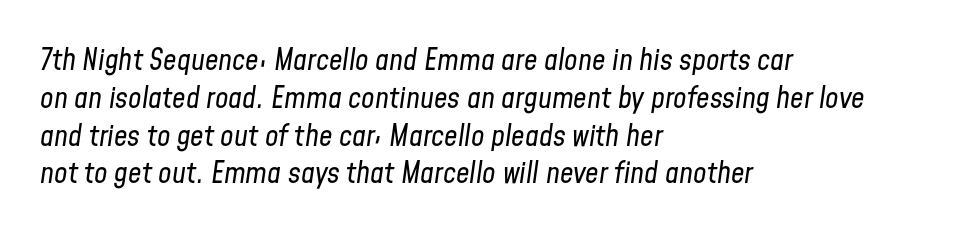
The image shows 30 px regular-weight, condensed type, italic (leaning right); set left-aligned, normal line spacing (1.26x), normal letter spacing, not underlined; low stroke contrast and a medium x-height.
